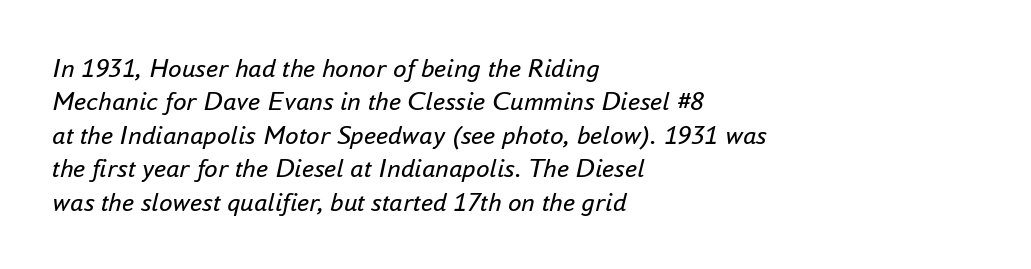
A light-to-regular cut is what we see here. The gaps between neighbouring characters are ordinary and unremarkable. Quick note: italic. Lines of text with bare space underneath. The typesetter chose a ragged-right arrangement here.
